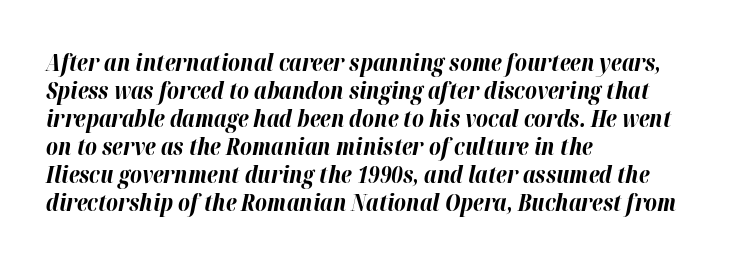
Caption: bold face, heavy strokes. Quick note: italic. The area under the type is left untouched. These lines stack with their left ends in a neat column. This sample uses plain, unmodified letter spacing.
